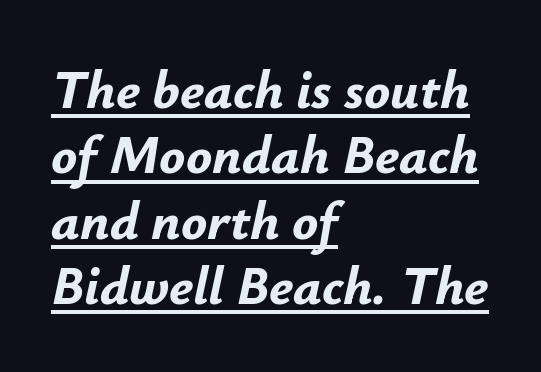
Q: Is the text bold? A: Yes.
Q: Is the text italic (slanted)? A: Yes, it leans right by about 12 degrees.
Q: Is the text underlined? A: Yes.
Q: How is the paragraph aligned? A: Left-aligned.
Q: Is the spacing between letters normal or unusually wide? A: Normal.
Q: Width (condensed, normal, or wide)? A: Normal.
Q: Stroke contrast? A: Low.
Q: x-height? A: Small.
Q: Monospaced? A: No.
